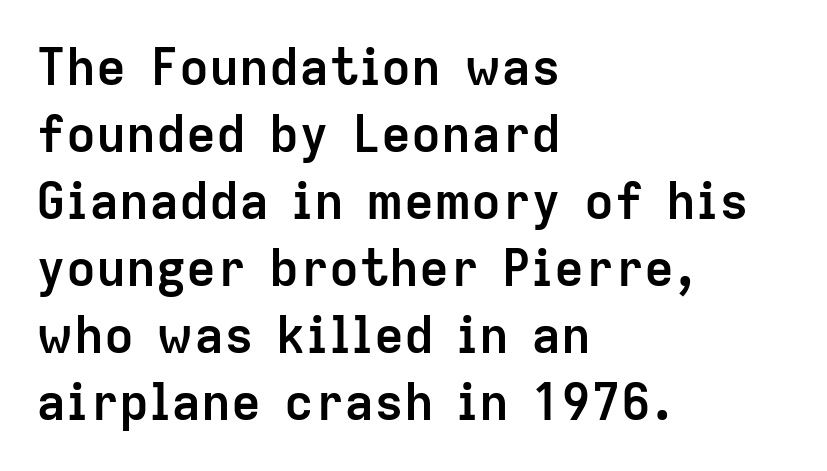
{"serif": "no", "italic": "no", "bold": "yes", "weight": "semibold", "width": "normal", "stroke_contrast": "low", "x_height": "medium", "monospaced": "no", "underline": "no", "align": "left", "line_spacing": "normal", "line_spacing_ratio": 1.34, "letter_spacing": "normal", "letter_spacing_em": 0.0, "glyph_px": 50}
